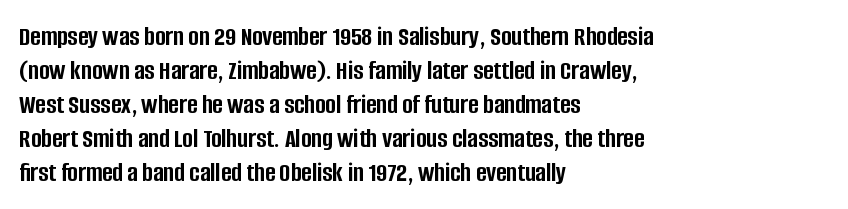
The image shows 28 px semibold, condensed sans-serif type, upright; set left-aligned, line spacing 1.21x, normal letter spacing, not underlined; low stroke contrast and a large x-height.
